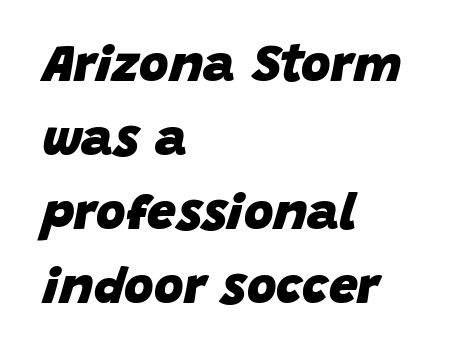
The image shows 51 px heavy type, italic (leaning right); set left-aligned, normal line spacing (1.45x), normal letter spacing, not underlined; low stroke contrast and a large x-height.
